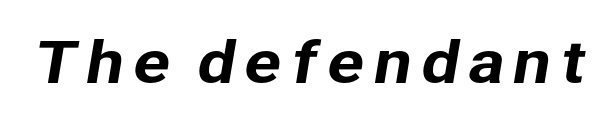
You could not count columns in this text — the font is proportionally spaced. Classification — sans serif. Descender tails drop into unmarked territory.
